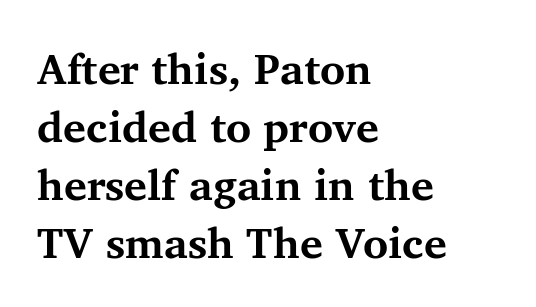
As a designer I'd log this as weight 700, bold. What stands out about the letter spacing? Nothing — it is the standard amount. Horizontal bands of white between lines are of average thickness. Reading down the block, your eye returns to a fixed left position each line. A typesetter would call this proportional, since set widths differ per character.
